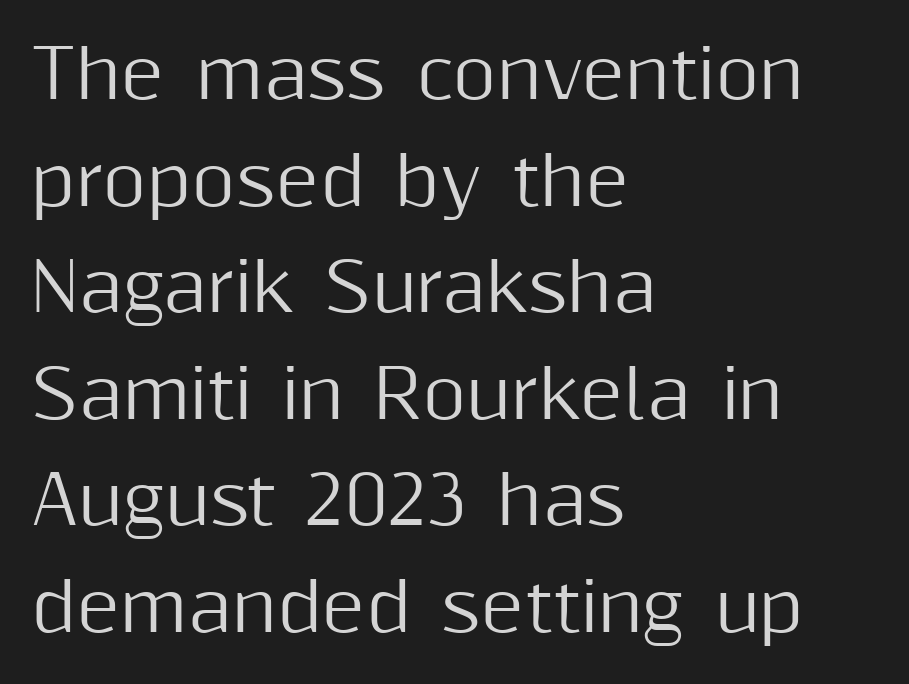
Q: Is the text italic (slanted)? A: No, it is upright.
Q: Is the typeface a serif or a sans-serif typeface? A: Sans-serif.
Q: Is the text underlined? A: No.
Q: How is the paragraph aligned? A: Left-aligned.
Q: Is the spacing between letters normal or unusually wide? A: Normal.
Q: Is the spacing between lines tight, normal or loose? A: Normal.
Q: Width (condensed, normal, or wide)? A: Normal.
Q: Stroke contrast? A: Medium.
Q: x-height? A: Medium.
Q: Monospaced? A: No.
